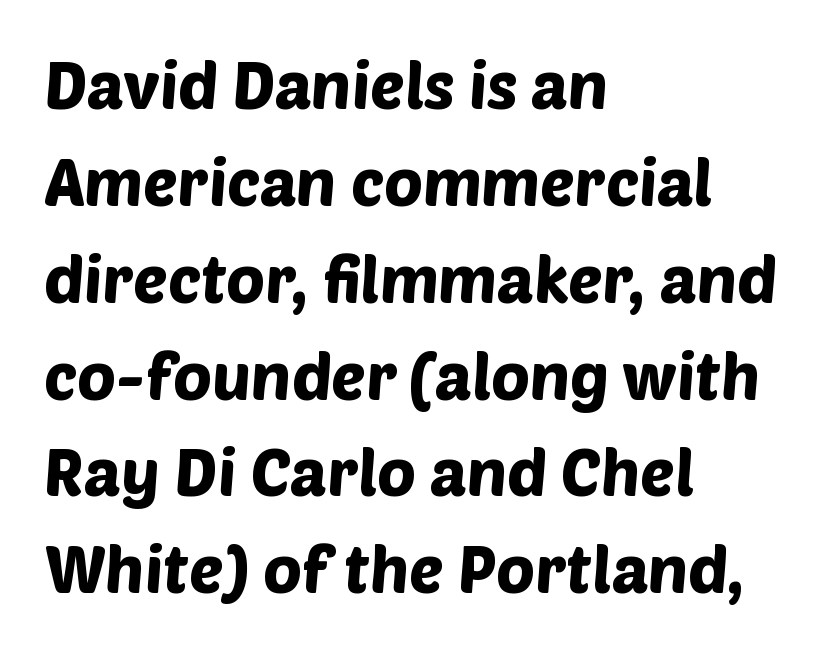
{"serif": "no", "width": "normal", "stroke_contrast": "low", "x_height": "large", "monospaced": "no", "underline": "no", "align": "left", "line_spacing": "normal", "line_spacing_ratio": 1.49, "letter_spacing": "normal", "letter_spacing_em": 0.0, "glyph_px": 65}
